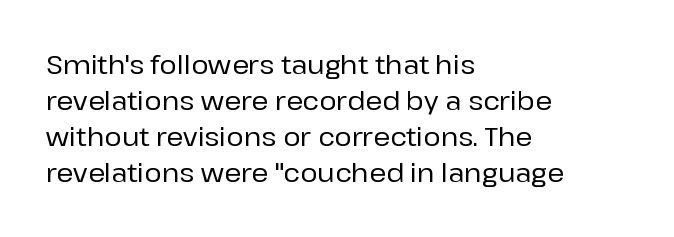
Q: Is the text italic (slanted)? A: No, it is upright.
Q: Is the text underlined? A: No.
Q: How is the paragraph aligned? A: Left-aligned.
Q: Is the spacing between letters normal or unusually wide? A: Normal.
Q: Is the spacing between lines tight, normal or loose? A: Normal.
